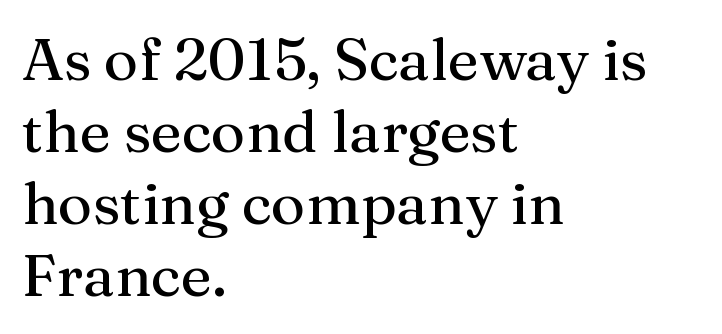
{"serif": "yes", "italic": "no", "width": "normal", "stroke_contrast": "medium", "x_height": "medium", "monospaced": "no", "underline": "no", "align": "left", "line_spacing_ratio": 1.22, "letter_spacing": "normal", "letter_spacing_em": 0.0, "glyph_px": 59}
